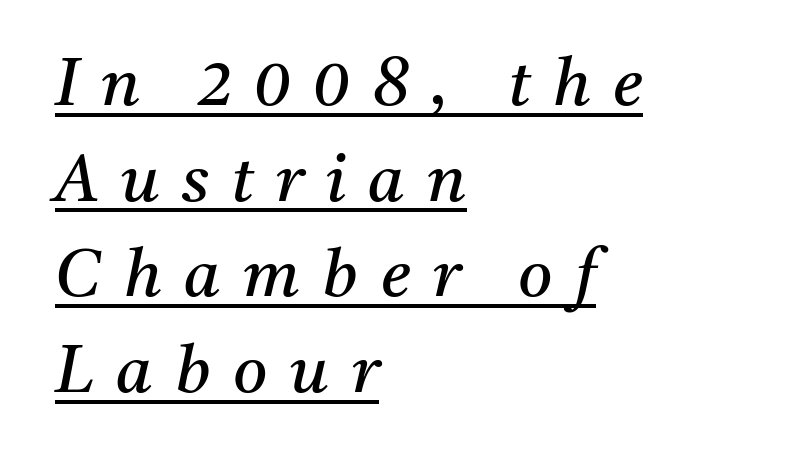
Glyph-to-glyph distance is far greater than everyday printed text. The glyphs look as if they've been sheared to an angle. The strokes are not fattened; the text isn't bold. In terms of leading, this rendering sits right in the middle. Every row of glyphs begins at an identical x-position on the left.
